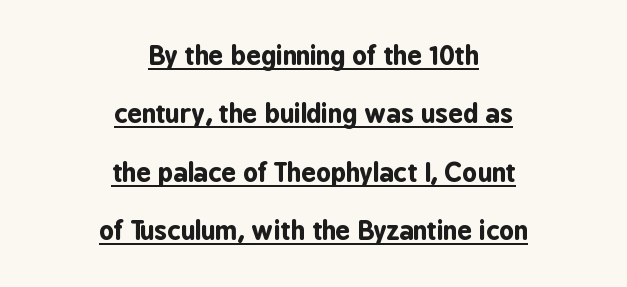
Q: Is the text bold? A: Yes.
Q: Is the text italic (slanted)? A: No, it is upright.
Q: Is the text underlined? A: Yes.
Q: How is the paragraph aligned? A: Centered.
Q: Is the spacing between letters normal or unusually wide? A: Normal.
Q: Is the spacing between lines tight, normal or loose? A: Loose.
